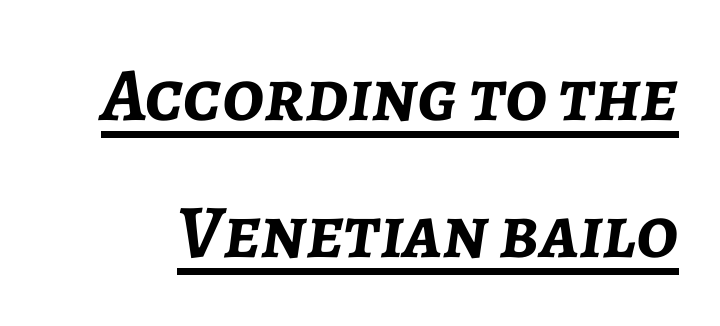
You could not count columns in this text — the font is proportionally spaced. Quick note: underline on. Words appear dense and cohesive because spacing is normal. Every character sits at an angle, as italics do.
